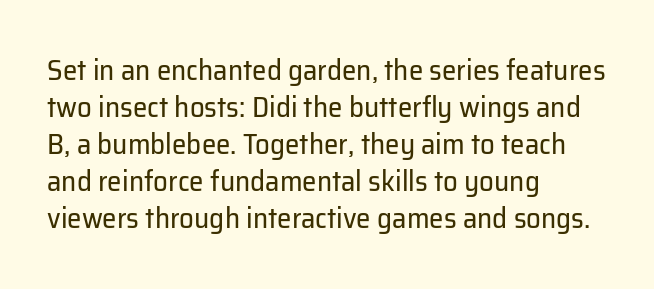
{"serif": "no", "italic": "no", "bold": "no", "weight": "regular", "width": "normal", "stroke_contrast": "low", "x_height": "medium", "monospaced": "no", "underline": "no", "align": "left", "line_spacing": "normal", "line_spacing_ratio": 1.28, "letter_spacing": "normal", "letter_spacing_em": 0.0, "glyph_px": 29}
